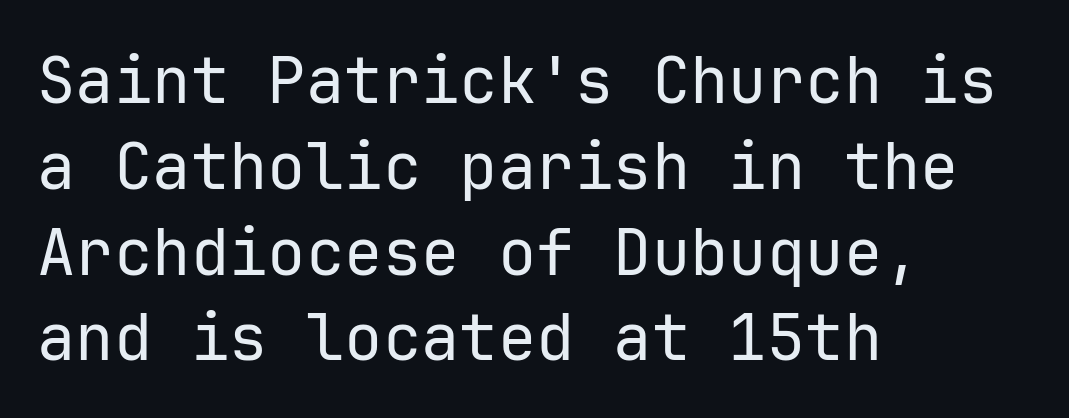
Q: Is the text bold? A: No.
Q: Is the text italic (slanted)? A: No, it is upright.
Q: Is the typeface a serif or a sans-serif typeface? A: Sans-serif.
Q: Is the text underlined? A: No.
Q: How is the paragraph aligned? A: Left-aligned.
Q: Is the spacing between letters normal or unusually wide? A: Normal.
Q: Is the spacing between lines tight, normal or loose? A: Normal.
Q: Width (condensed, normal, or wide)? A: Normal.
Q: Stroke contrast? A: Low.
Q: x-height? A: Medium.
Q: Monospaced? A: Yes.
